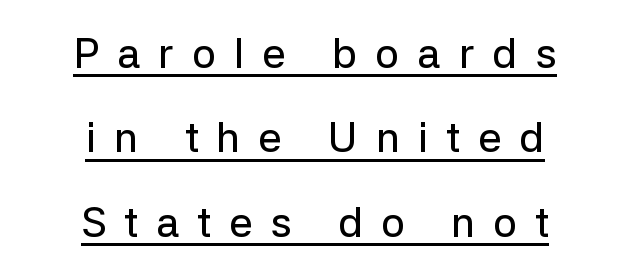
Observe the absence of serifs on each vertical stroke in this sample. A rule runs beneath these lines of type. A typesetter would call this heavily tracked-out type. Airy leading. These lines are rendered in a variable-pitch font. Line starts and ends both wander, symmetrically.
